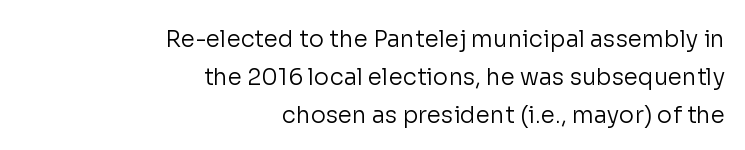
The image shows 23 px text type, upright; set right-aligned, normal line spacing (1.65x), normal letter spacing, not underlined.
